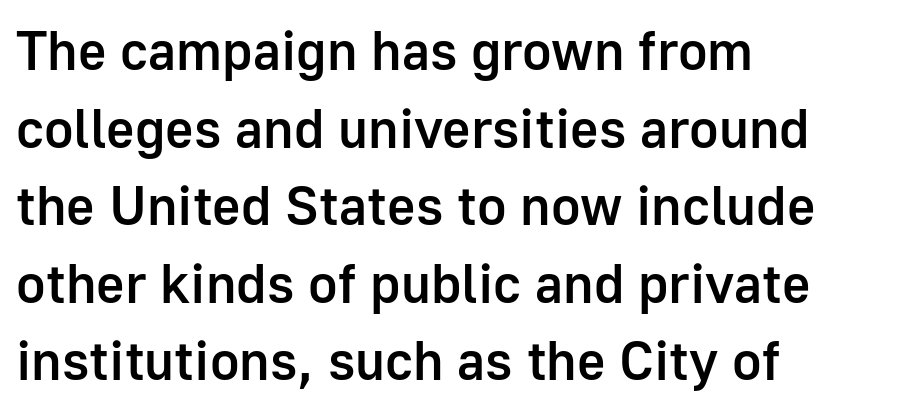
The line-height multiplier appears to be the usual default. Beneath every word, the page is bare. The type is set solid horizontally, with unmodified tracking. Here the designer chose a conventional face with non-uniform glyph widths. The compositor pushed each line to the left boundary.
